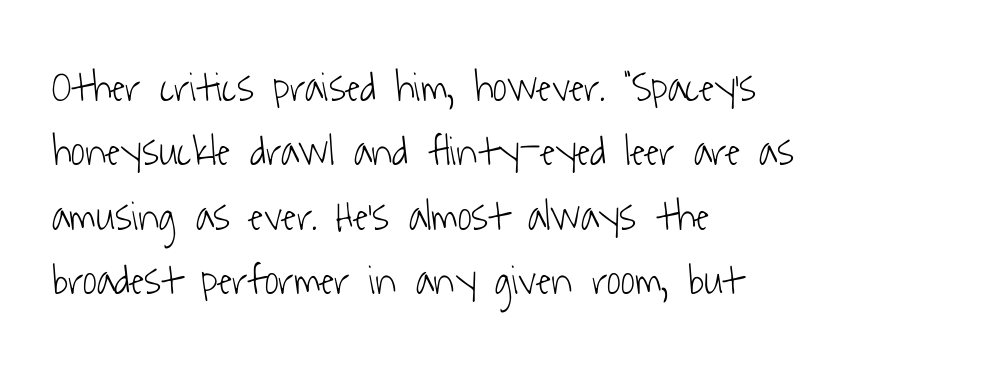
{"serif": "no", "bold": "no", "weight": "light", "width": "condensed", "stroke_contrast": "low", "x_height": "medium", "monospaced": "no", "underline": "no", "align": "left", "line_spacing": "normal", "line_spacing_ratio": 1.5, "letter_spacing": "normal", "letter_spacing_em": 0.0, "glyph_px": 43}
